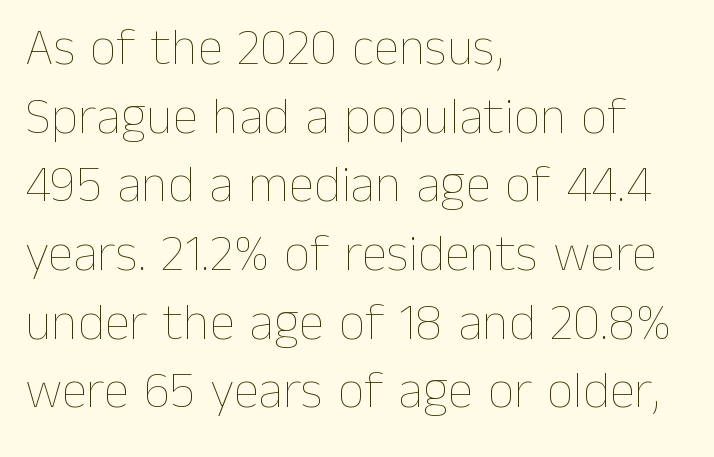
Is there any slant? The stems are plumb. The paragraph shown leans on its left margin. Honestly, the row spacing looks completely unremarkable. Descenders hang freely into open space. Nothing heavy about these letters — not bold at all.
